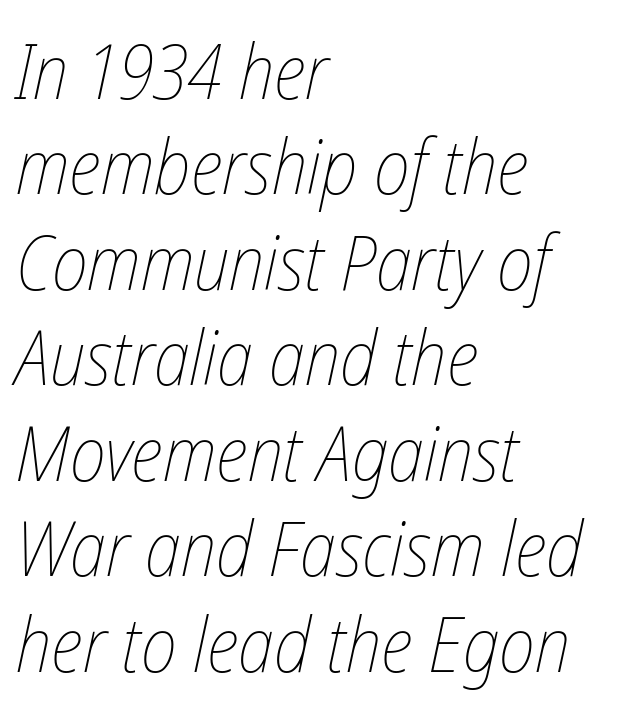
Nobody drew a line under any word here. Look at the tracking — it's just the regular setting, nothing added. If you drew a ruler down the left edge, every line would touch it. Varying glyph widths throughout — classic text-font behaviour. Does the lettering tilt? It does — this is italic. Weight: not bold — regular or lighter.
